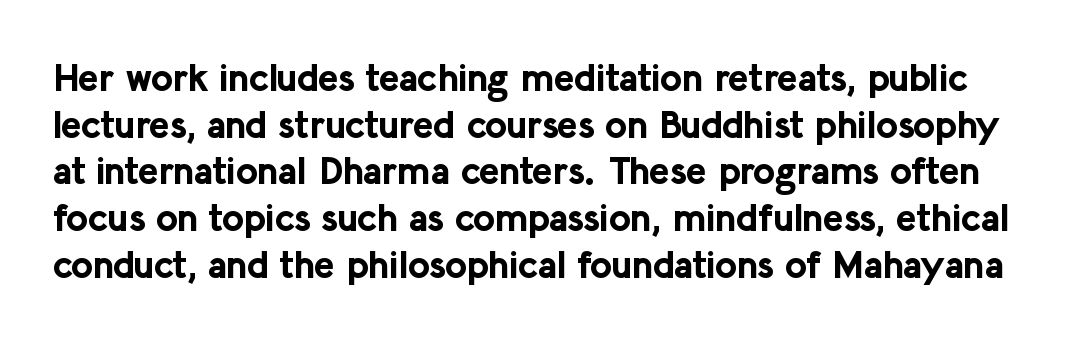
{"serif": "no", "italic": "no", "bold": "yes", "weight": "bold", "width": "normal", "stroke_contrast": "low", "x_height": "medium", "monospaced": "no", "underline": "no", "line_spacing_ratio": 1.23, "letter_spacing": "normal", "letter_spacing_em": 0.0, "glyph_px": 38}
